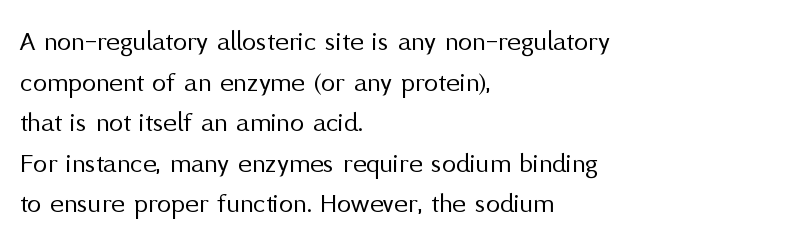
{"serif": "no", "italic": "no", "bold": "no", "weight": "regular", "width": "normal", "stroke_contrast": "medium", "x_height": "medium", "monospaced": "no", "underline": "no", "align": "left", "line_spacing": "normal", "line_spacing_ratio": 1.4, "letter_spacing": "normal", "letter_spacing_em": 0.0, "glyph_px": 29}
